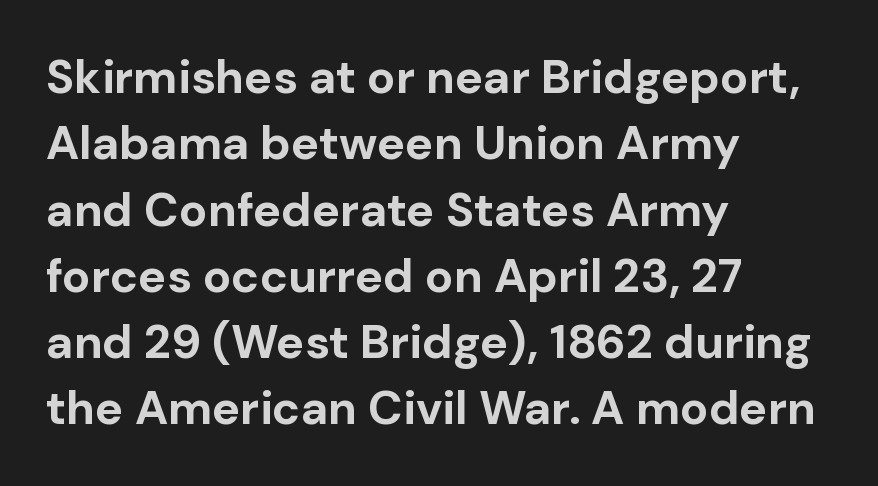
Q: Is the text bold? A: Yes.
Q: Is the text italic (slanted)? A: No, it is upright.
Q: Is the typeface a serif or a sans-serif typeface? A: Sans-serif.
Q: Is the text underlined? A: No.
Q: How is the paragraph aligned? A: Left-aligned.
Q: Is the spacing between letters normal or unusually wide? A: Normal.
Q: Is the spacing between lines tight, normal or loose? A: Normal.
Q: Width (condensed, normal, or wide)? A: Normal.
Q: Stroke contrast? A: Low.
Q: x-height? A: Medium.
Q: Monospaced? A: No.
